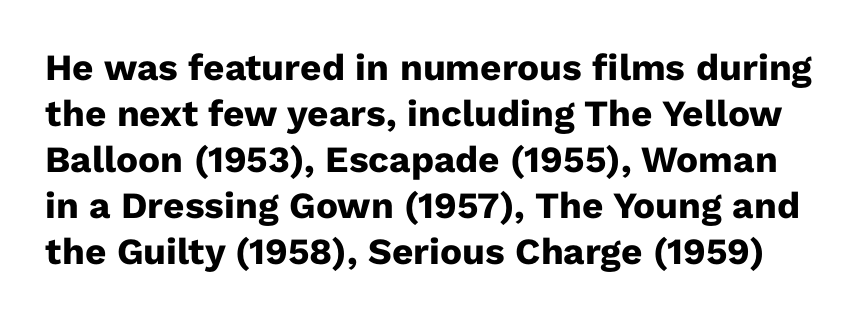
The image shows 37 px heavy sans-serif type, upright; set line spacing 1.24x, normal letter spacing, not underlined; low stroke contrast and a medium x-height.
